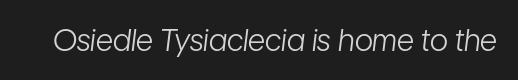
The image shows 30 px light, condensed type, italic (leaning right); set normal letter spacing, not underlined; low stroke contrast and a medium x-height.
